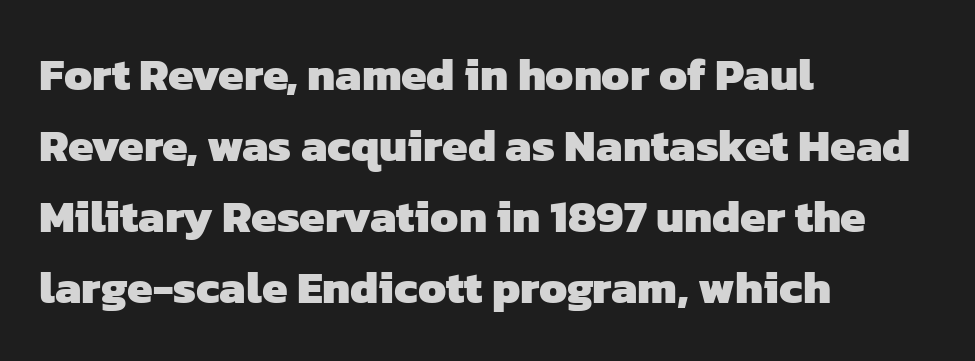
Q: Is the text bold? A: Yes.
Q: Is the typeface a serif or a sans-serif typeface? A: Sans-serif.
Q: Is the text underlined? A: No.
Q: How is the paragraph aligned? A: Left-aligned.
Q: Is the spacing between letters normal or unusually wide? A: Normal.
Q: Is the spacing between lines tight, normal or loose? A: Normal.
Q: Width (condensed, normal, or wide)? A: Normal.
Q: Stroke contrast? A: Low.
Q: x-height? A: Medium.
Q: Monospaced? A: No.
